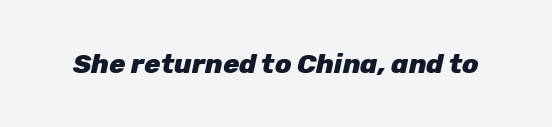
{"italic": "yes", "lean": "right", "slant_degrees": 12, "bold": "yes", "underline": "no", "letter_spacing": "normal", "letter_spacing_em": 0.0, "glyph_px": 27}
